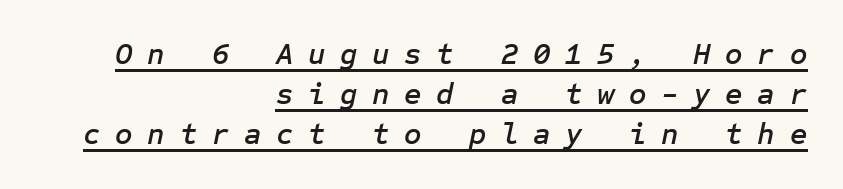
Q: Is the text italic (slanted)? A: Yes, it leans right by about 12 degrees.
Q: Is the text underlined? A: Yes.
Q: How is the paragraph aligned? A: Right-aligned.
Q: Is the spacing between letters normal or unusually wide? A: Unusually wide.
Q: Is the spacing between lines tight, normal or loose? A: Normal.
Q: Width (condensed, normal, or wide)? A: Normal.
Q: Stroke contrast? A: Low.
Q: x-height? A: Medium.
